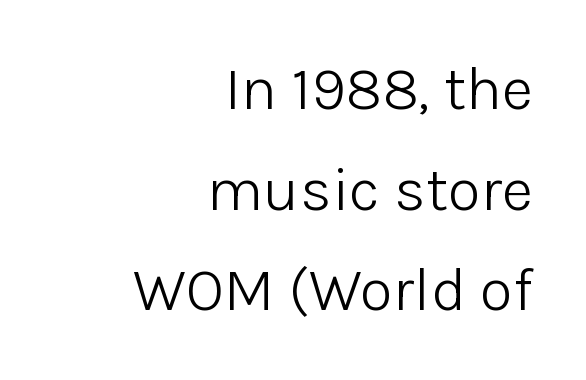
The image shows 61 px light sans-serif type, upright; set right-aligned, normal line spacing (1.65x), normal letter spacing, not underlined; low stroke contrast and a medium x-height.
